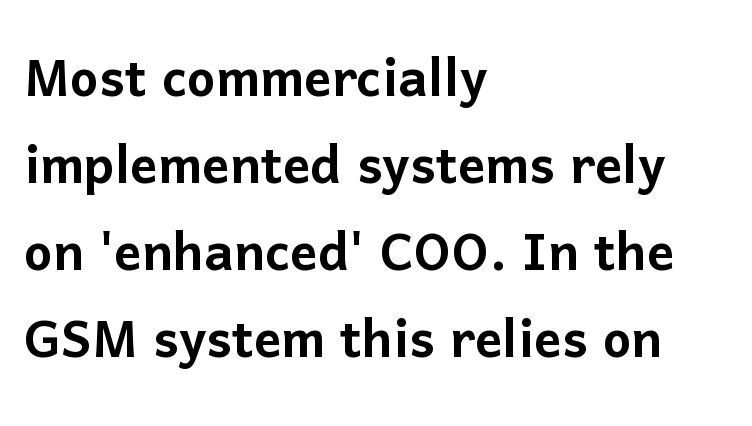
The image shows 68 px sans-serif type, upright; set left-aligned, normal line spacing (1.28x), normal letter spacing, not underlined; low stroke contrast and a medium x-height.
